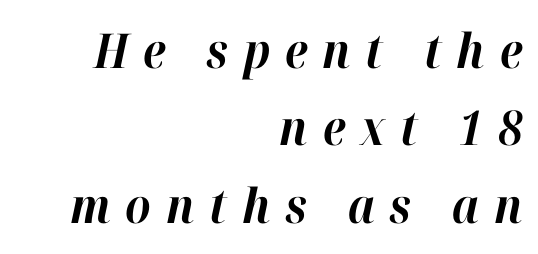
The image shows 48 px bold type, italic (leaning right); set right-aligned, normal line spacing (1.61x), unusually wide letter spacing (+0.31 em), not underlined; high stroke contrast and a medium x-height.
